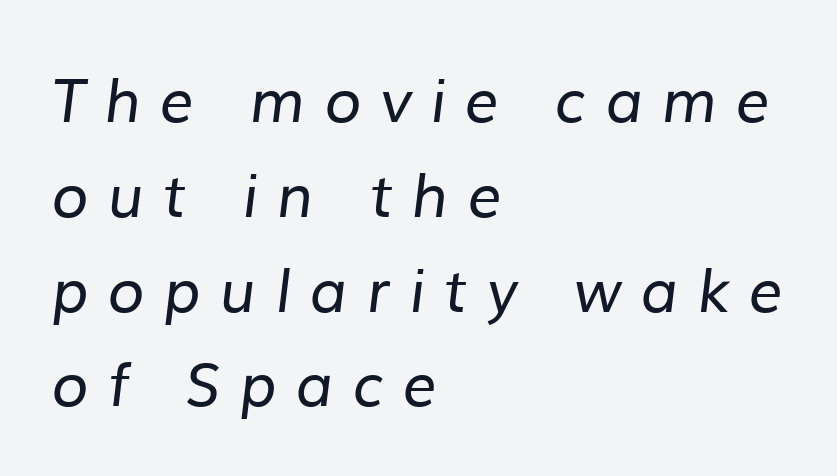
The baseline area is clear. The paragraph has a hard left edge and a soft right edge. The rows are spaced the way most documents space them. Do the characters align in a grid? No, the font is proportional. Look at the bottom of the vertical strokes: they stop flat, with no serifs. Compared with a typical body face, this is equally light or lighter still.
